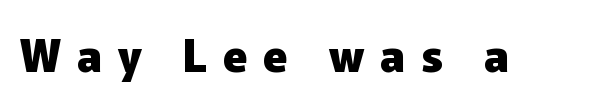
{"serif": "no", "italic": "no", "bold": "yes", "weight": "heavy", "width": "normal", "stroke_contrast": "low", "x_height": "medium", "monospaced": "no", "underline": "no", "letter_spacing": "wide", "letter_spacing_em": 0.36, "glyph_px": 44}
